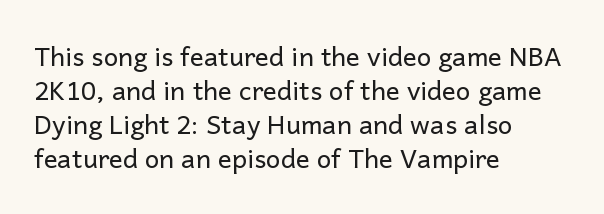
{"italic": "no", "bold": "no", "underline": "no", "align": "left", "line_spacing": "normal", "line_spacing_ratio": 1.31, "letter_spacing": "normal", "letter_spacing_em": 0.0, "glyph_px": 26}
